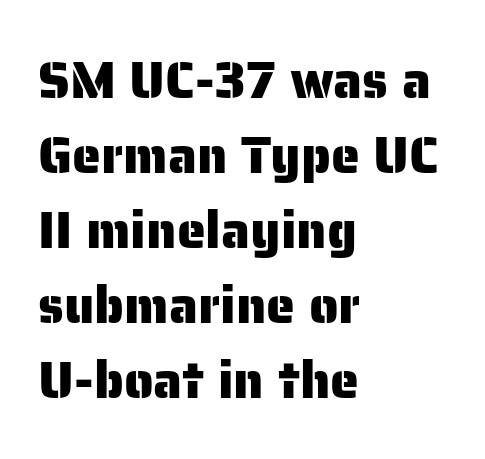
The image shows 52 px sans-serif type, upright; set left-aligned, normal line spacing (1.44x), normal letter spacing, not underlined; low stroke contrast and a medium x-height.
